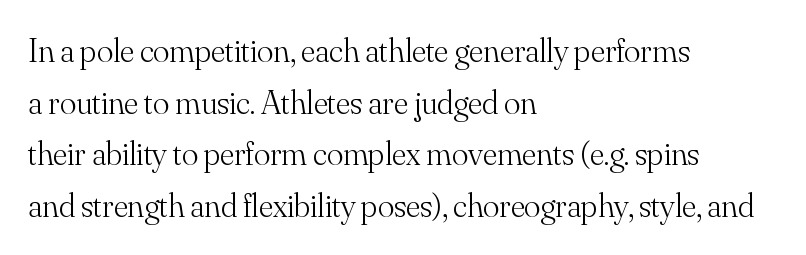
{"serif": "yes", "italic": "no", "bold": "no", "weight": "light", "width": "normal", "stroke_contrast": "medium", "x_height": "small", "monospaced": "no", "underline": "no", "align": "left", "line_spacing": "normal", "line_spacing_ratio": 1.52, "letter_spacing": "normal", "letter_spacing_em": 0.0, "glyph_px": 34}
